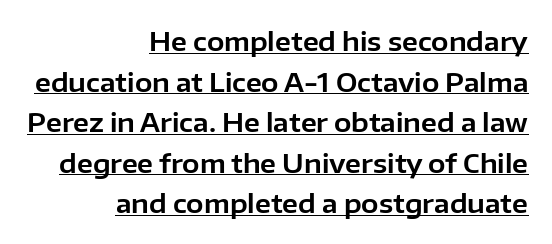
{"italic": "no", "underline": "yes", "align": "right", "line_spacing": "normal", "line_spacing_ratio": 1.56, "letter_spacing": "normal", "letter_spacing_em": 0.0, "glyph_px": 26}
